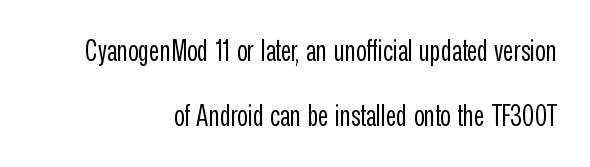
Q: Is the text bold? A: No.
Q: Is the text italic (slanted)? A: No, it is upright.
Q: Is the typeface a serif or a sans-serif typeface? A: Sans-serif.
Q: Is the text underlined? A: No.
Q: How is the paragraph aligned? A: Right-aligned.
Q: Is the spacing between letters normal or unusually wide? A: Normal.
Q: Is the spacing between lines tight, normal or loose? A: Loose.
Q: Width (condensed, normal, or wide)? A: Condensed.
Q: Stroke contrast? A: Low.
Q: x-height? A: Medium.
Q: Monospaced? A: No.
